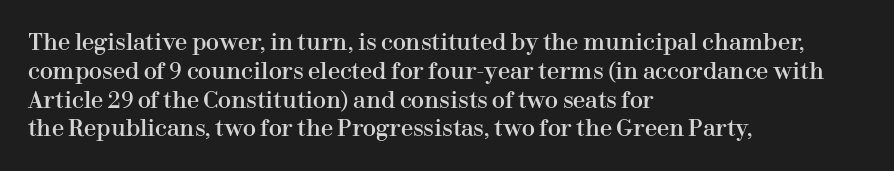
Descender tails drop into unmarked territory. Horizontal alignment here is leftward, the default for most running prose. Does extra space separate the letters? No, they use regular spacing. Upright lettering throughout. Evenly set lines give the paragraph a standard silhouette.
